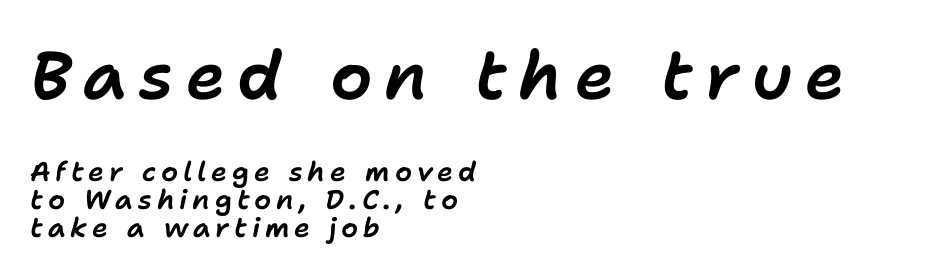
Q: Is the text italic (slanted)? A: Yes, it leans right by about 11 degrees.
Q: Is the text underlined? A: No.
Q: How is the paragraph aligned? A: Left-aligned.
Q: Is the spacing between lines tight, normal or loose? A: Tight.
Q: Which block of text is set in a larger size, the first (top) or the second (bottom)? A: The first (top) one.
Q: Width (condensed, normal, or wide)? A: Normal.
Q: Stroke contrast? A: Low.
Q: x-height? A: Medium.
Q: Monospaced? A: No.
